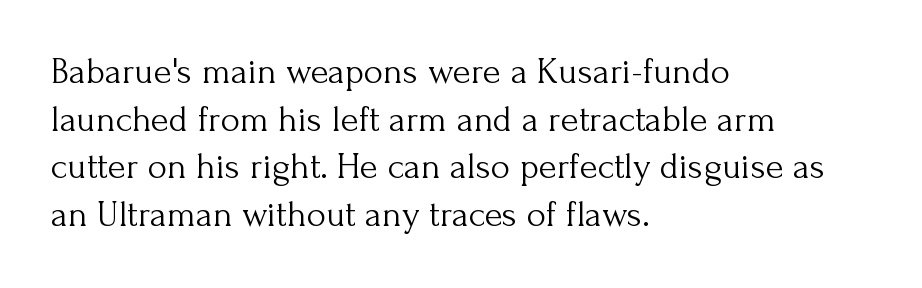
The image shows 37 px light serif type, upright; set left-aligned, normal line spacing (1.29x), normal letter spacing, not underlined; medium stroke contrast and a small x-height.
